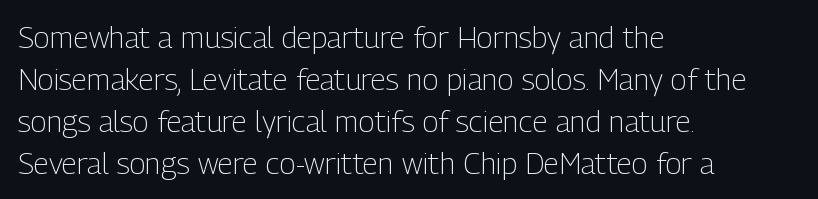
The image shows 30 px light, condensed sans-serif type, upright; set left-aligned, normal line spacing (1.4x), normal letter spacing, not underlined; low stroke contrast and a medium x-height.
